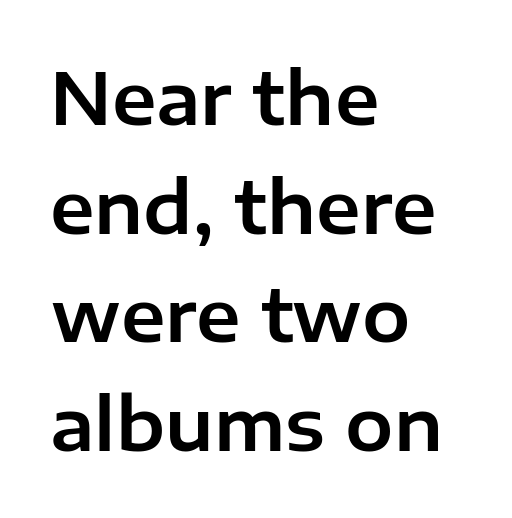
The image shows 72 px sans-serif type, upright; set left-aligned, normal line spacing (1.51x), normal letter spacing, not underlined; low stroke contrast and a medium x-height.
